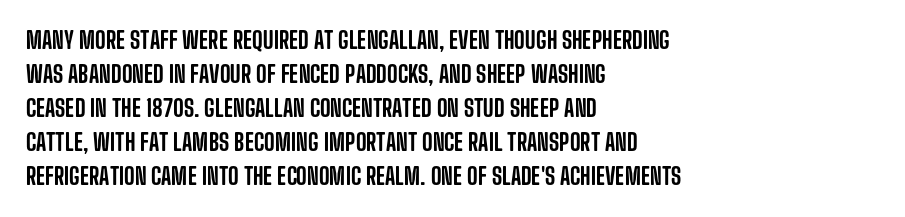
Clear beneath every line of the passage. Notice how descenders clear the ascenders below comfortably — that's standard leading. In terms of letterspacing, this is plain default setting. The lettering stays uniformly vertical, giving the passage a roman look. The lines in this sample share a left origin and differ only in where they stop.
